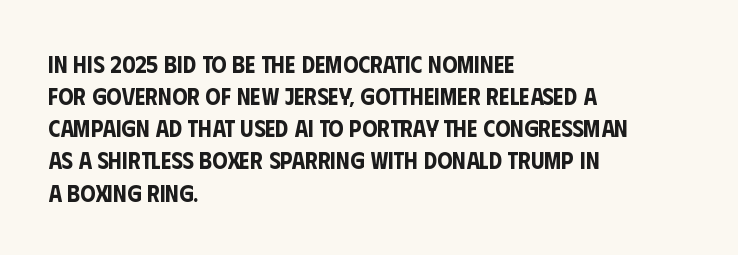
The image shows 24 px text type, upright; set left-aligned, normal line spacing (1.34x), normal letter spacing, not underlined.
